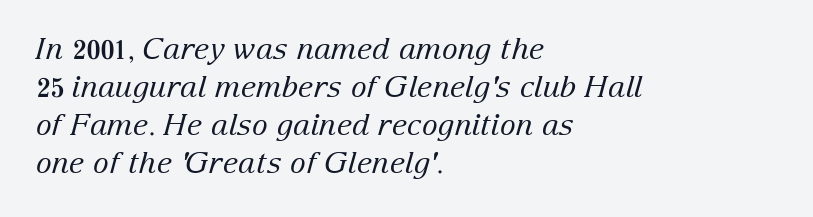
The image shows 30 px regular-weight serif type, italic (leaning right); set left-aligned, normal line spacing (1.27x), normal letter spacing, not underlined; low stroke contrast and a medium x-height.
